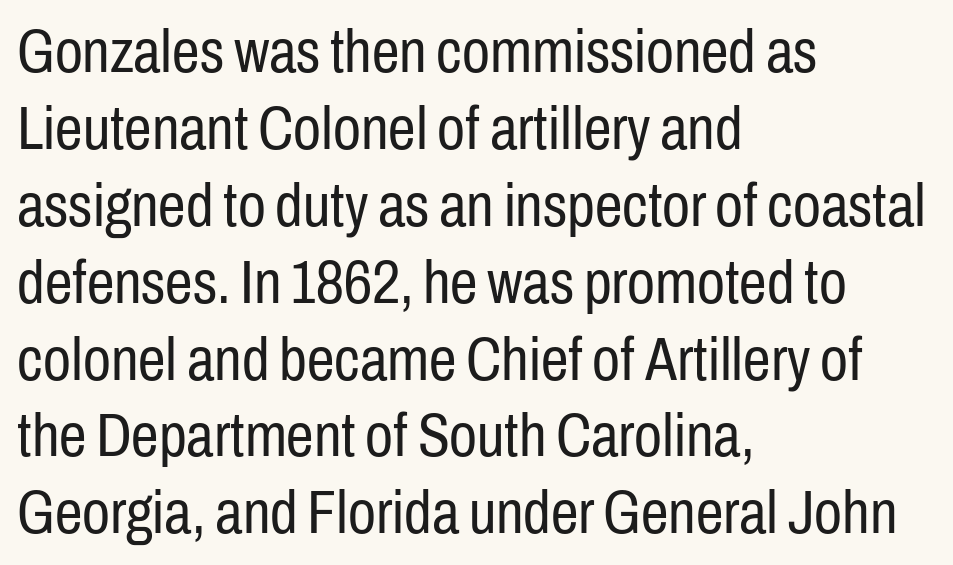
Q: Is the text bold? A: No.
Q: Is the text italic (slanted)? A: No, it is upright.
Q: Is the typeface a serif or a sans-serif typeface? A: Sans-serif.
Q: Is the text underlined? A: No.
Q: How is the paragraph aligned? A: Left-aligned.
Q: Is the spacing between letters normal or unusually wide? A: Normal.
Q: Width (condensed, normal, or wide)? A: Condensed.
Q: Stroke contrast? A: Low.
Q: x-height? A: Medium.
Q: Monospaced? A: No.
